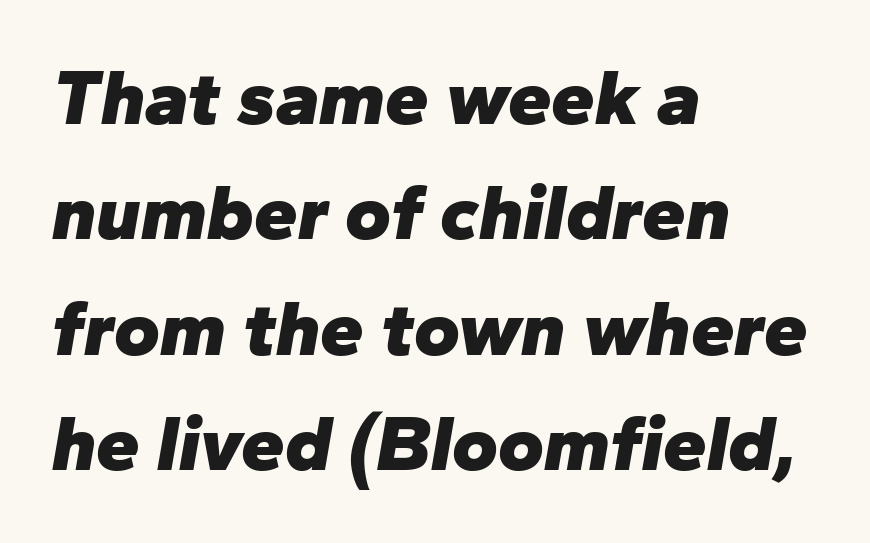
The image shows 78 px heavy type, italic (leaning right); set left-aligned, normal line spacing (1.48x), normal letter spacing, not underlined; low stroke contrast and a medium x-height.
